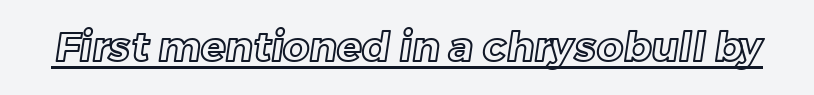
Character widths vary here, with narrow letters taking less room than wide ones. Check the space under the baseline: a stroke is drawn there. A typesetter would call this zero additional tracking.
